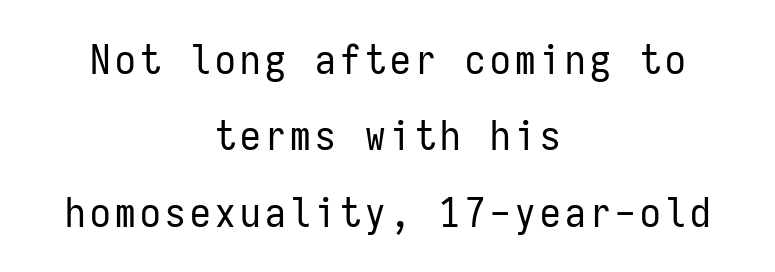
The image shows 41 px regular-weight, condensed sans-serif type, upright, monospaced; set centered, line spacing 1.86x, not underlined; low stroke contrast and a medium x-height.
